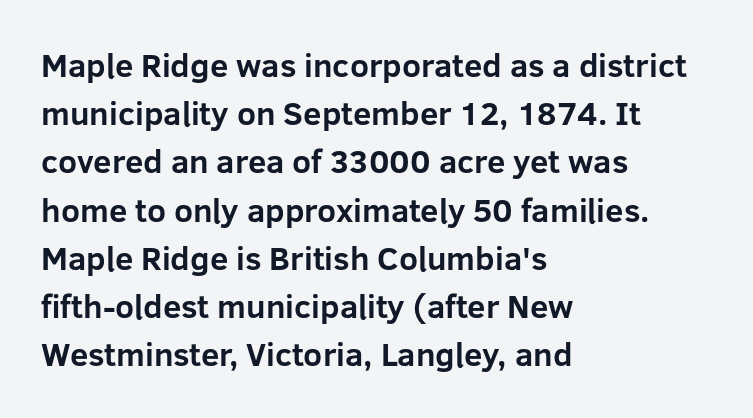
The face used here is proportionally spaced, like ordinary book or web type. Reading down the column, the eye jumps a familiar distance to each next line. The specimen reads as upright at a glance. The designer went with a sans here, leaving each stem footless. If you drew a ruler down the left edge, every line would touch it.
